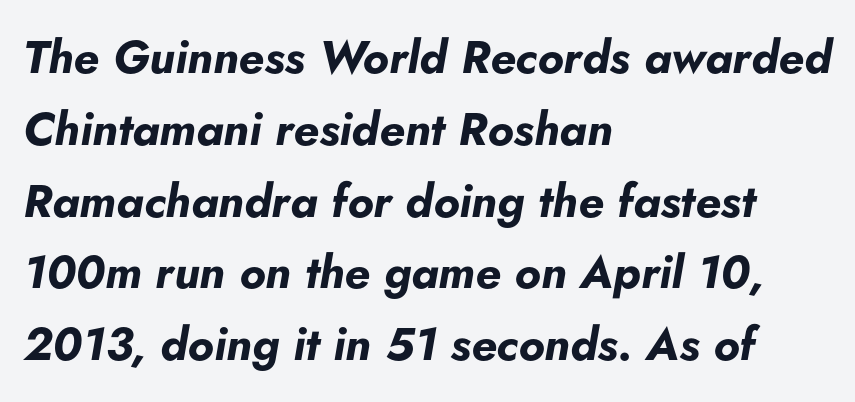
This sample has the flowing, uneven cadence of proportional lettering. The line texture is even and compact thanks to regular tracking. Normally led — the rows are evenly, conventionally spaced. Emphasis by weight is at full strength: bold. Observe the lean: these are italic letterforms.
